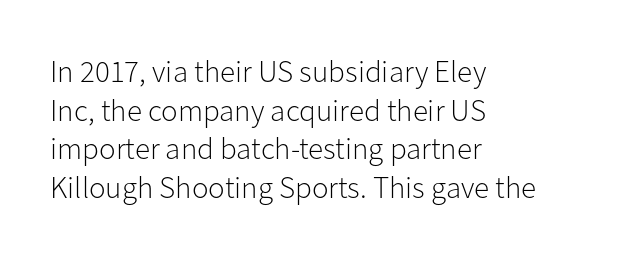
Has an underline been added? It has not. Stem width sits at or under what a default text font uses. Compared with a centered layout, this one pins lines to the left instead. Line spacing here is normal. Honestly, the letter spacing is just normal — you wouldn't notice it. These lines are rendered in a variable-pitch font.
